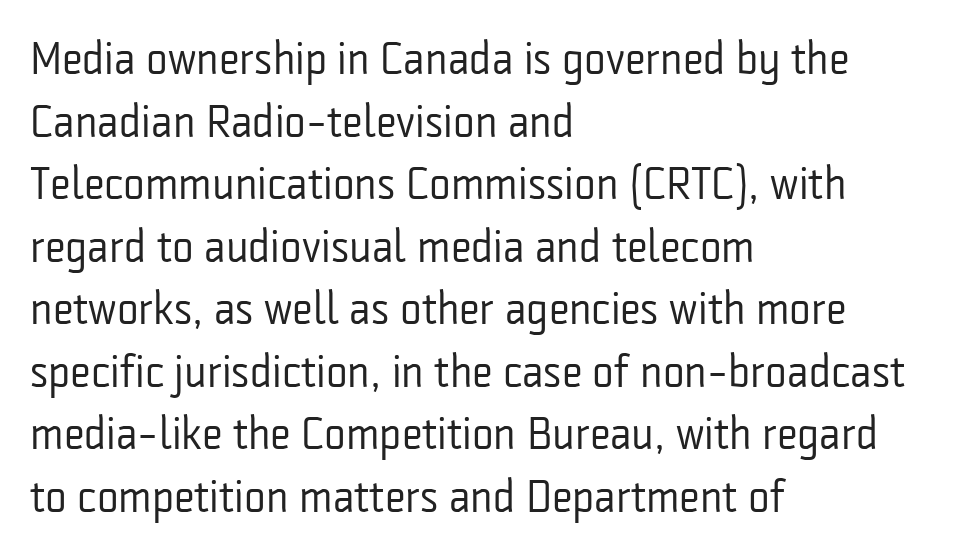
The image shows 46 px regular-weight, condensed sans-serif type, upright; set left-aligned, normal line spacing (1.36x), normal letter spacing, not underlined; low stroke contrast and a medium x-height.
